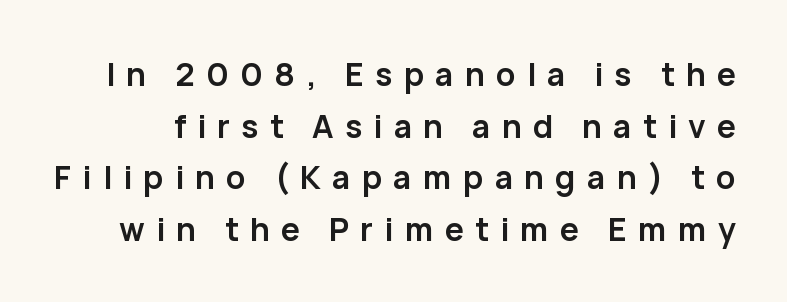
The image shows 32 px semibold sans-serif type, upright; set normal line spacing (1.61x), unusually wide letter spacing (+0.35 em), not underlined; low stroke contrast and a medium x-height.
